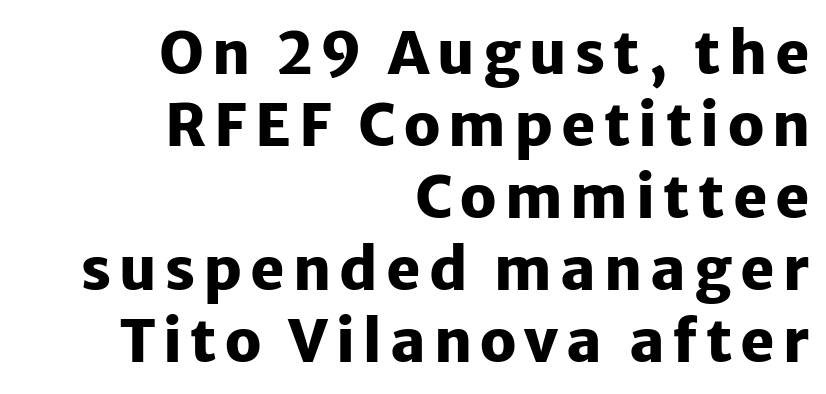
Letterform terminals end flat and unadorned throughout the passage. Is the type bold? Yes — the strokes are clearly thick and heavy. The foot of each line stays bare and open. Tall strokes in this sample are plumb rather than angled.
